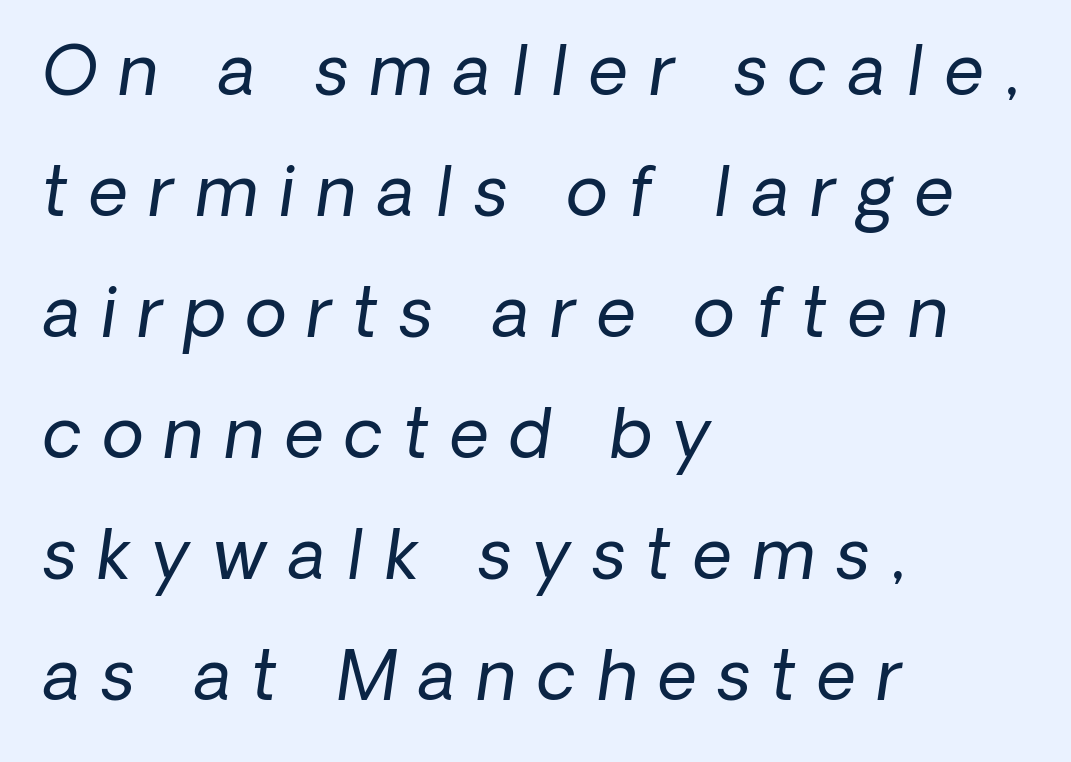
The image shows 68 px regular-weight sans-serif type; set left-aligned, line spacing 1.78x, unusually wide letter spacing (+0.31 em), not underlined; low stroke contrast and a medium x-height.
